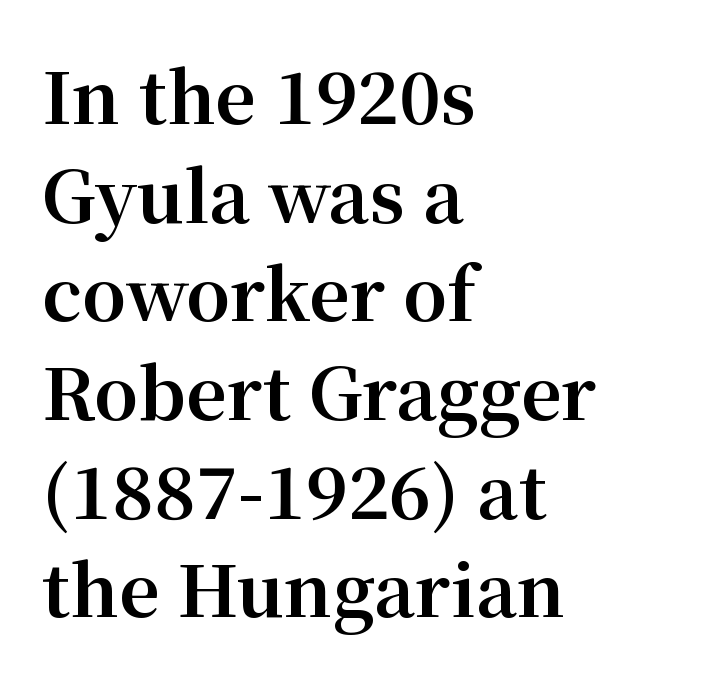
{"serif": "yes", "italic": "no", "bold": "yes", "weight": "bold", "width": "normal", "stroke_contrast": "medium", "x_height": "medium", "monospaced": "no", "underline": "no", "align": "left", "line_spacing": "normal", "line_spacing_ratio": 1.39, "letter_spacing": "normal", "letter_spacing_em": 0.0, "glyph_px": 71}
